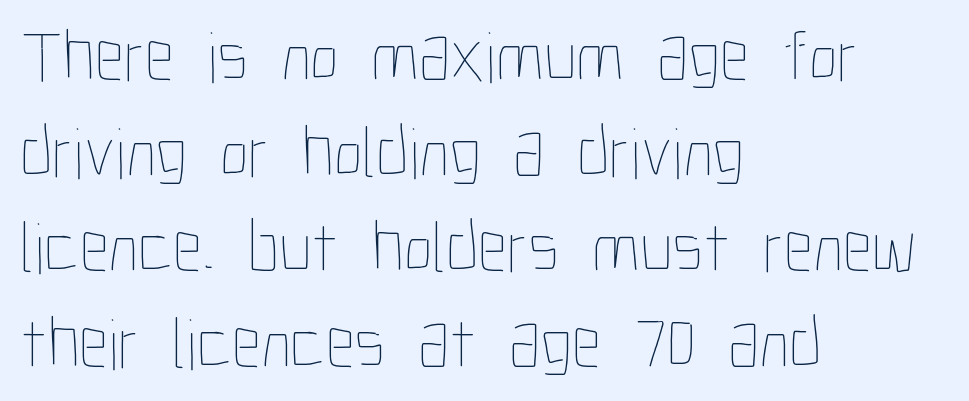
{"italic": "no", "bold": "no", "weight": "thin", "width": "condensed", "stroke_contrast": "low", "x_height": "medium", "monospaced": "no", "underline": "no", "align": "left", "line_spacing": "normal", "line_spacing_ratio": 1.31, "letter_spacing": "normal", "letter_spacing_em": 0.0, "glyph_px": 73}
